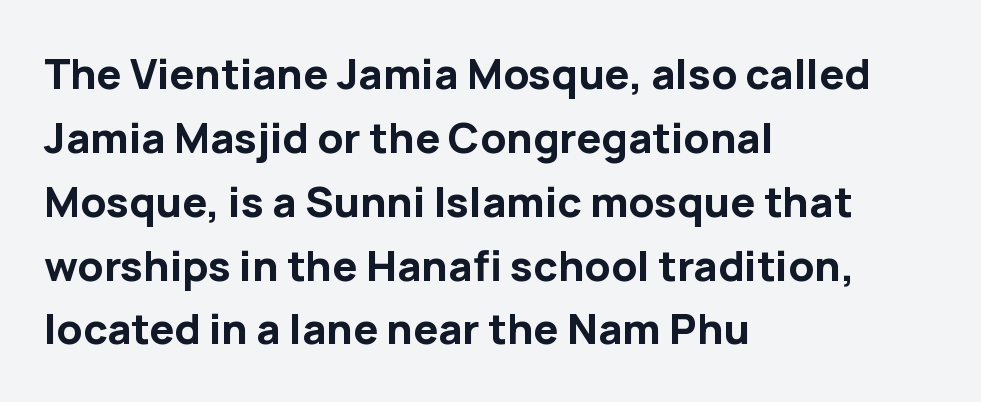
Does the type have serifs? No, each stem ends abruptly. The words here are not underlined. Line beginnings align vertically; line endings do not. These lines are rendered in a variable-pitch font.
